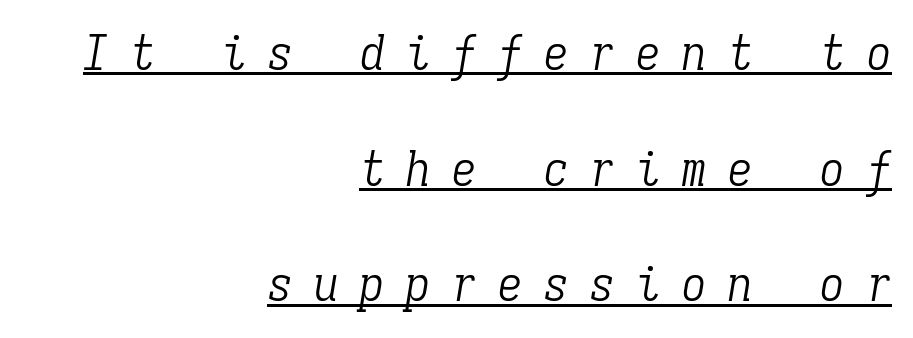
The image shows 49 px light, condensed serif type, italic (leaning right), monospaced; set right-aligned, loose line spacing (2.36x), unusually wide letter spacing (+0.44 em), underlined; low stroke contrast and a medium x-height.
